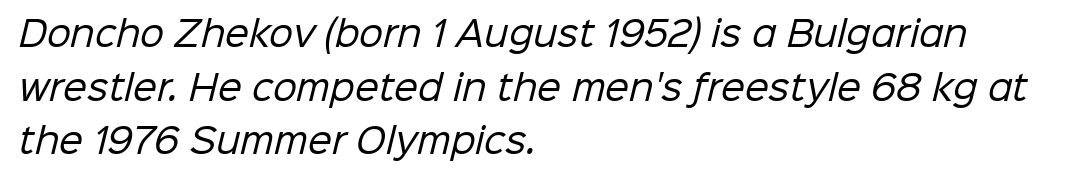
{"serif": "no", "bold": "no", "weight": "regular", "width": "normal", "stroke_contrast": "low", "x_height": "medium", "monospaced": "no", "underline": "no", "align": "left", "line_spacing": "normal", "line_spacing_ratio": 1.58, "letter_spacing": "normal", "letter_spacing_em": 0.0, "glyph_px": 34}
